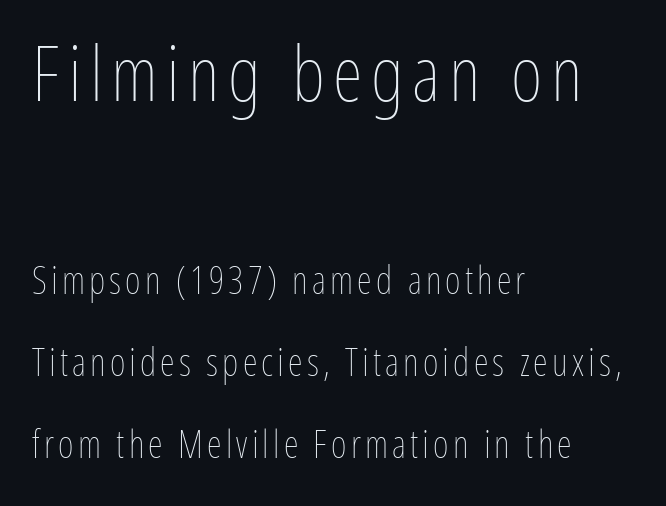
Compare the two chunks: the upper has the greater cap height. Alignment: flush left. Posture: vertical. The specimen omits any rule beneath the text block's lines. This is not heavy type; no bold has been used. What's the leading like? Stretched, with rows far apart.
